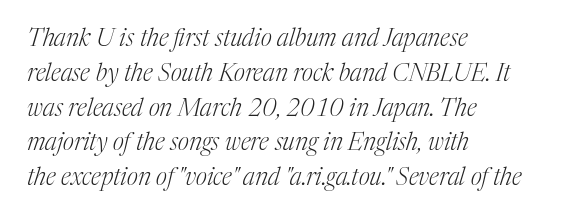
Glance below the letters and you will spot only blank space. The typography opts for an oblique posture over an upright one. Rows of type keep a routine distance in the vertical direction. Characters follow at the spacing the type designer built in. This rendering uses left alignment, leaving the right contour irregular.
